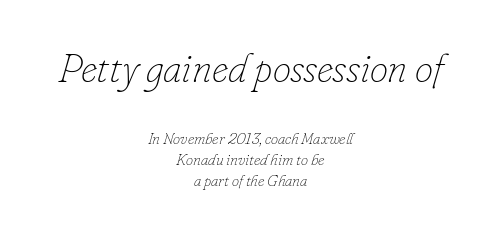
The earlier block is typeset at a bigger size than the later block. One-word summary of the alignment: center. The zone under the glyphs is completely vacant. A typesetter would call this leading conventional body-copy spacing. These lines were composed using italics. In terms of letterspacing, this is plain default setting.
